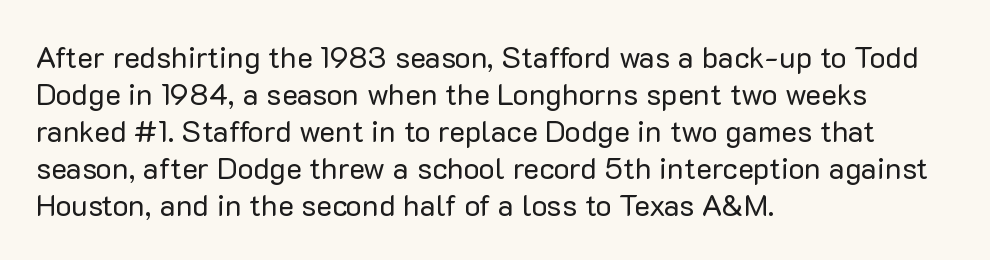
The image shows 30 px regular-weight sans-serif type, upright; set left-aligned, line spacing 1.23x, normal letter spacing, not underlined; low stroke contrast and a medium x-height.
